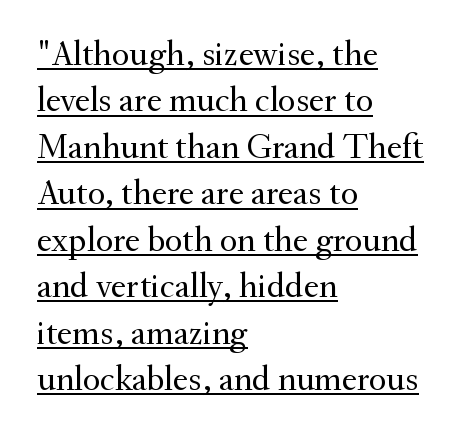
Q: Is the text bold? A: No.
Q: Is the text italic (slanted)? A: No, it is upright.
Q: Is the typeface a serif or a sans-serif typeface? A: Serif.
Q: Is the text underlined? A: Yes.
Q: How is the paragraph aligned? A: Left-aligned.
Q: Is the spacing between letters normal or unusually wide? A: Normal.
Q: Is the spacing between lines tight, normal or loose? A: Normal.
Q: Width (condensed, normal, or wide)? A: Normal.
Q: Stroke contrast? A: Medium.
Q: x-height? A: Small.
Q: Monospaced? A: No.
